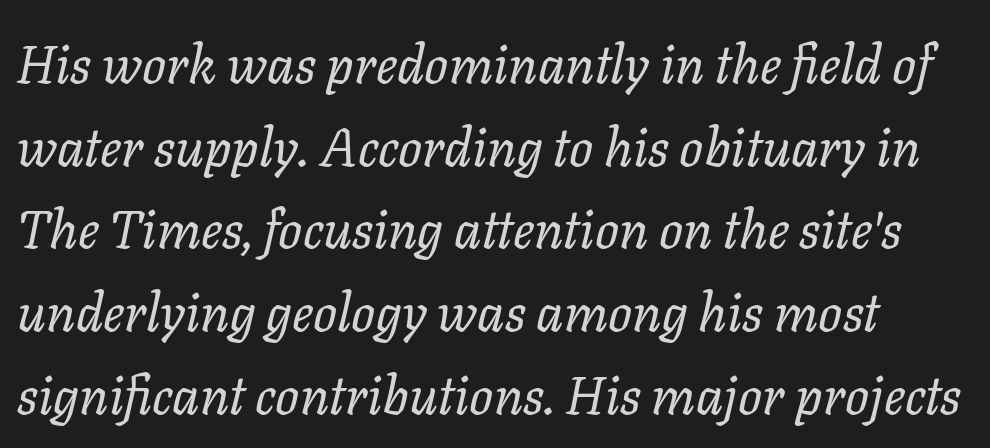
Horizontal bands of white between lines are of average thickness. The passage shown is not bold in any degree. This sample uses an oblique cut, with every glyph tilted off the vertical. Each letter keeps its own natural width here, so spacing adapts to shape. The line texture is even and compact thanks to regular tracking.
